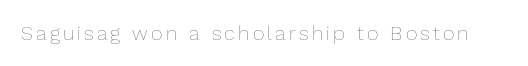
The image shows 20 px text type, upright; set not underlined.
